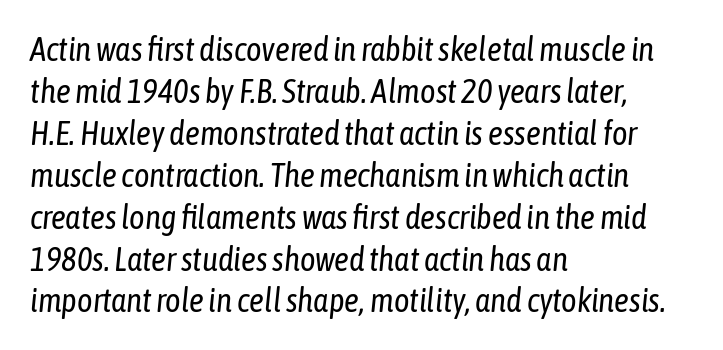
The image shows 33 px regular-weight, condensed type, italic (leaning right); set left-aligned, normal line spacing (1.27x), normal letter spacing, not underlined; low stroke contrast and a medium x-height.
